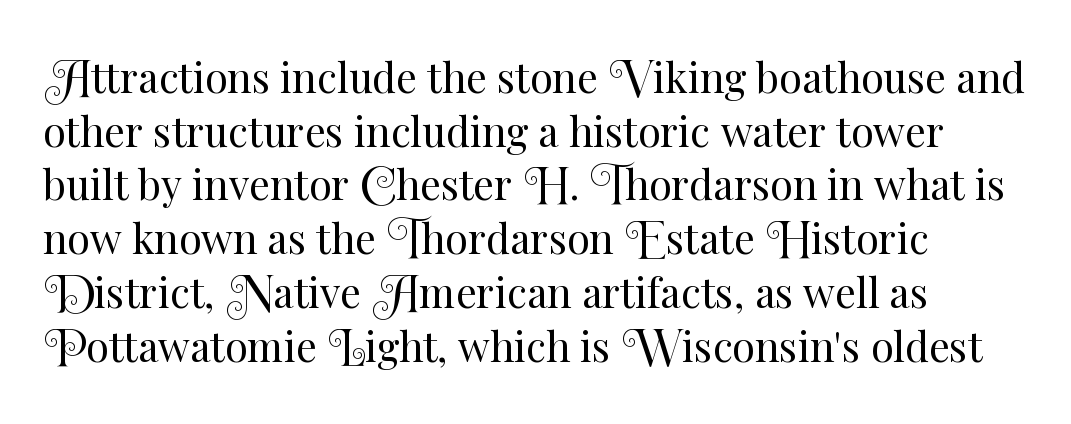
One-word summary of the alignment: left. The block of text has a typical density, with ordinary space between rows. Each letter keeps its own natural width here, so spacing adapts to shape. Quick note: not italic, upright.
